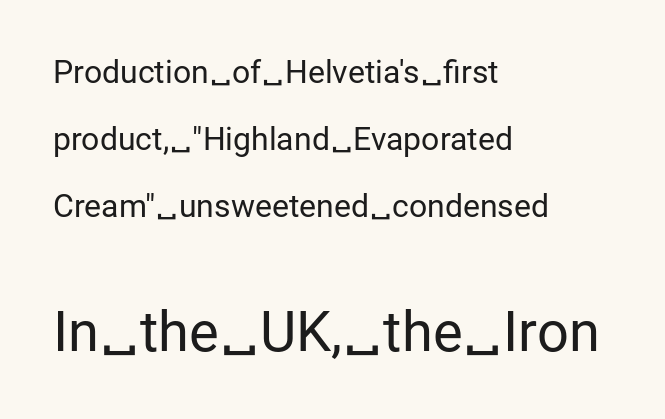
Serifs: no, the terminals of the letterforms are clean. The letters sit at their default tracking, neither squeezed nor spread. Character widths vary here, with narrow letters taking less room than wide ones. Students, observe: this is what heavily led, spacious text looks like.
